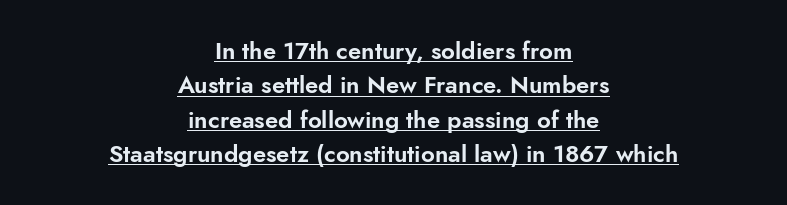
The image shows 24 px text type, upright; set centered, normal line spacing (1.43x), normal letter spacing, underlined.
